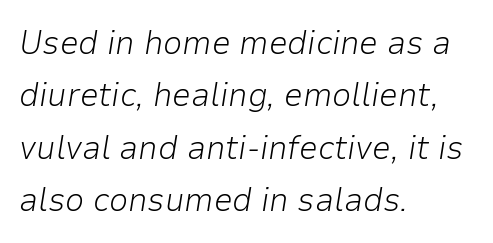
{"italic": "yes", "lean": "right", "slant_degrees": 9, "bold": "no", "weight": "light", "width": "normal", "stroke_contrast": "low", "x_height": "medium", "monospaced": "no", "underline": "no", "align": "left", "line_spacing": "normal", "line_spacing_ratio": 1.54, "letter_spacing": "normal", "letter_spacing_em": 0.0, "glyph_px": 34}
